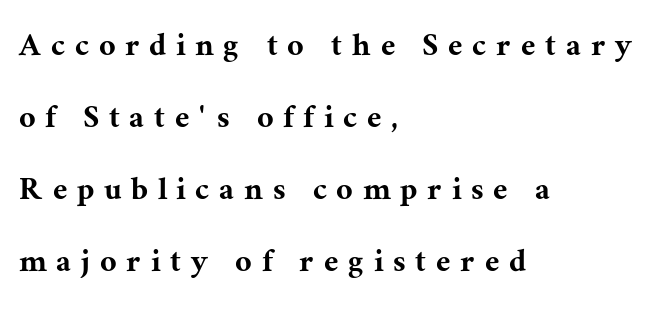
Q: Is the text italic (slanted)? A: No, it is upright.
Q: Is the typeface a serif or a sans-serif typeface? A: Serif.
Q: Is the text underlined? A: No.
Q: How is the paragraph aligned? A: Left-aligned.
Q: Is the spacing between letters normal or unusually wide? A: Unusually wide.
Q: Is the spacing between lines tight, normal or loose? A: Loose.
Q: Width (condensed, normal, or wide)? A: Normal.
Q: Stroke contrast? A: Medium.
Q: x-height? A: Medium.
Q: Monospaced? A: No.
